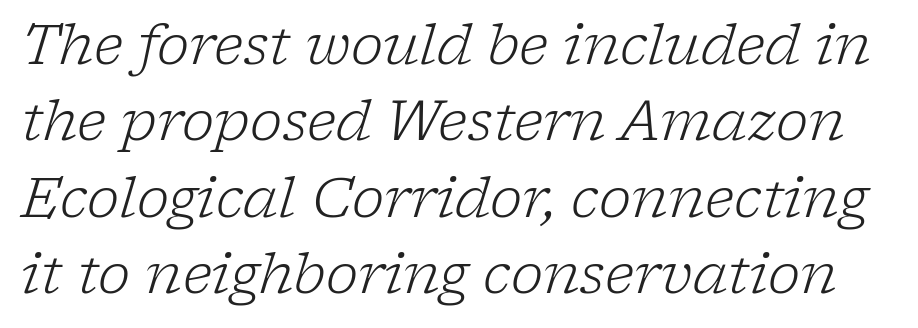
Q: Is the text bold? A: No.
Q: Is the text italic (slanted)? A: Yes, it leans right by about 17 degrees.
Q: Is the typeface a serif or a sans-serif typeface? A: Serif.
Q: Is the text underlined? A: No.
Q: Is the spacing between letters normal or unusually wide? A: Normal.
Q: Is the spacing between lines tight, normal or loose? A: Normal.
Q: Width (condensed, normal, or wide)? A: Normal.
Q: Stroke contrast? A: Low.
Q: x-height? A: Medium.
Q: Monospaced? A: No.
